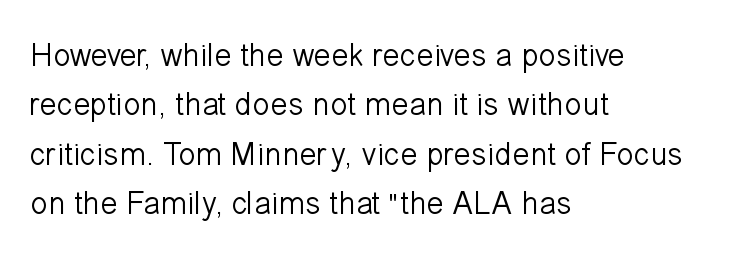
Q: Is the text bold? A: No.
Q: Is the text italic (slanted)? A: No, it is upright.
Q: Is the typeface a serif or a sans-serif typeface? A: Sans-serif.
Q: Is the text underlined? A: No.
Q: How is the paragraph aligned? A: Left-aligned.
Q: Is the spacing between letters normal or unusually wide? A: Normal.
Q: Is the spacing between lines tight, normal or loose? A: Normal.
Q: Width (condensed, normal, or wide)? A: Normal.
Q: Stroke contrast? A: Low.
Q: x-height? A: Medium.
Q: Monospaced? A: No.
